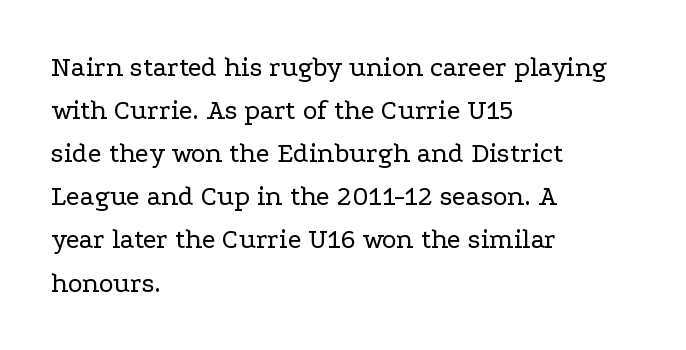
{"serif": "yes", "italic": "no", "bold": "no", "weight": "regular", "width": "wide", "stroke_contrast": "low", "x_height": "medium", "monospaced": "no", "underline": "no", "align": "left", "line_spacing": "normal", "line_spacing_ratio": 1.54, "letter_spacing": "normal", "letter_spacing_em": 0.0, "glyph_px": 28}
